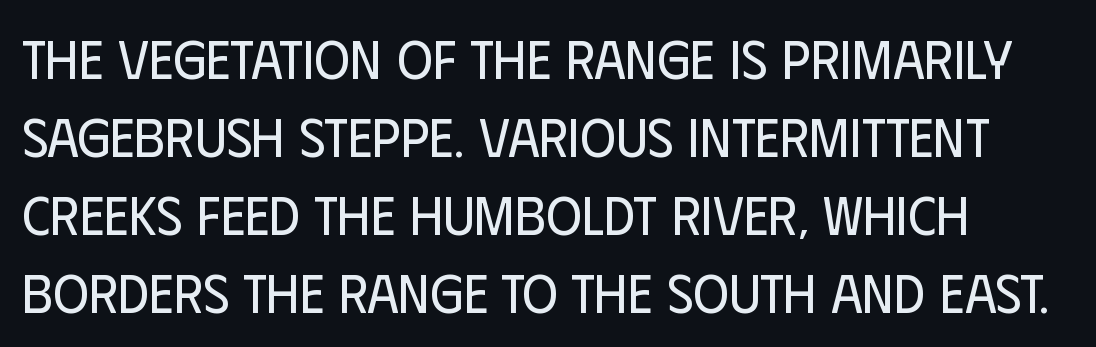
The image shows 55 px regular-weight, condensed sans-serif type, upright; set normal line spacing (1.42x), normal letter spacing, not underlined; low stroke contrast and a large x-height.
